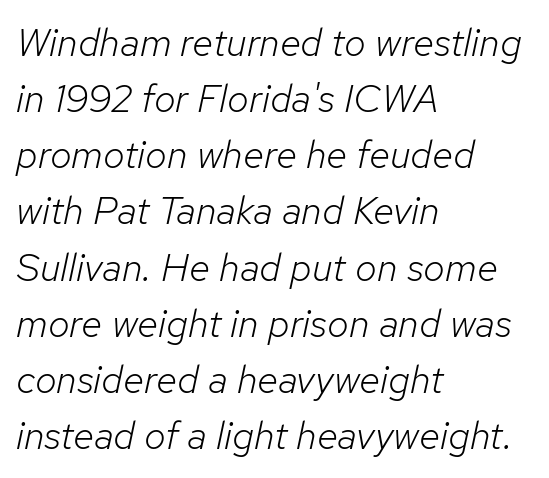
Q: Is the text bold? A: No.
Q: Is the text italic (slanted)? A: Yes, it leans right by about 12 degrees.
Q: Is the text underlined? A: No.
Q: How is the paragraph aligned? A: Left-aligned.
Q: Is the spacing between letters normal or unusually wide? A: Normal.
Q: Is the spacing between lines tight, normal or loose? A: Normal.
Q: Width (condensed, normal, or wide)? A: Normal.
Q: Stroke contrast? A: Low.
Q: x-height? A: Medium.
Q: Monospaced? A: No.
